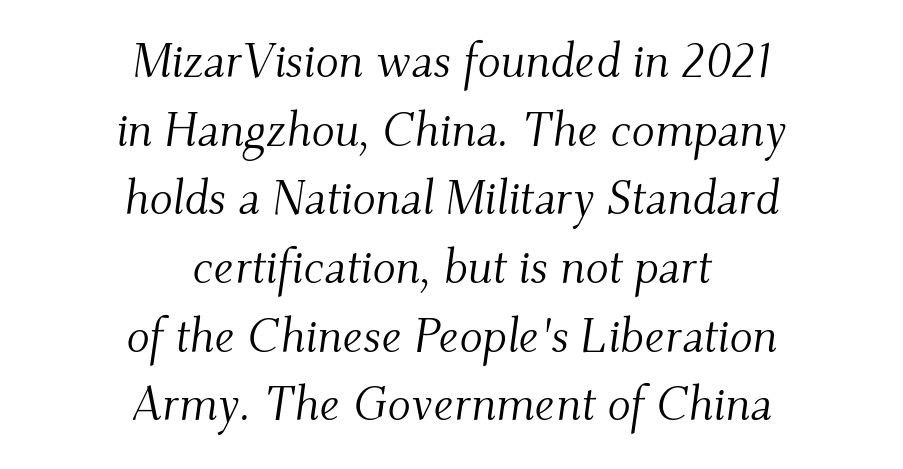
{"serif": "yes", "italic": "yes", "lean": "right", "slant_degrees": 9, "bold": "no", "weight": "light", "width": "normal", "stroke_contrast": "medium", "x_height": "small", "monospaced": "no", "underline": "no", "align": "center", "line_spacing": "normal", "line_spacing_ratio": 1.43, "letter_spacing": "normal", "letter_spacing_em": 0.0, "glyph_px": 48}
